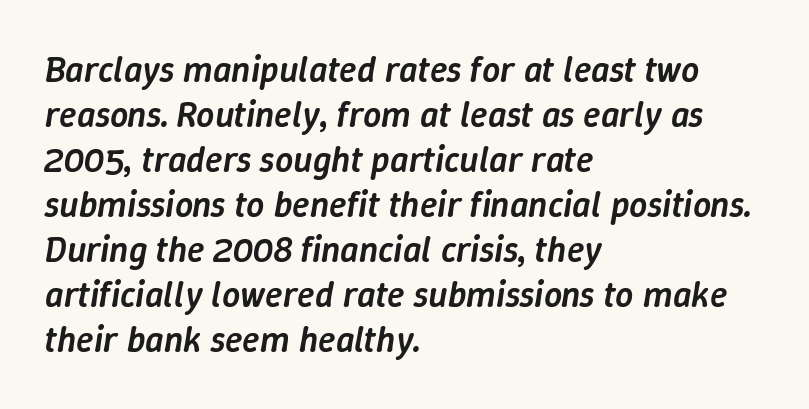
Words float on clear page, feet unadorned. Is this a fixed-width face? No — the glyphs have proportional, varying widths. If you measured baseline to baseline, you'd find a middling distance. What stands out about the letter spacing? Nothing — it is the standard amount. Italic: yes, the glyphs are oblique.
